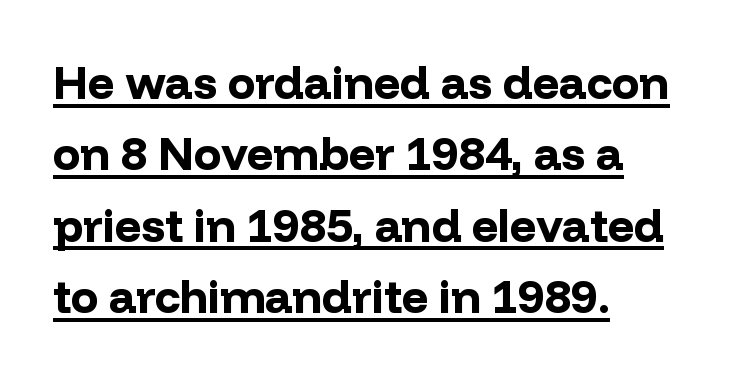
Nope, not italic — everything's standing straight. If you measured baseline to baseline, you'd find a middling distance. Left-aligned paragraph, ragged on the right. Compared with undecorated copy, this sample adds a rule below the words. I'd describe the lettering as bold — thick and assertive. This is sans-serif lettering, the kind often seen on screens and signage.
